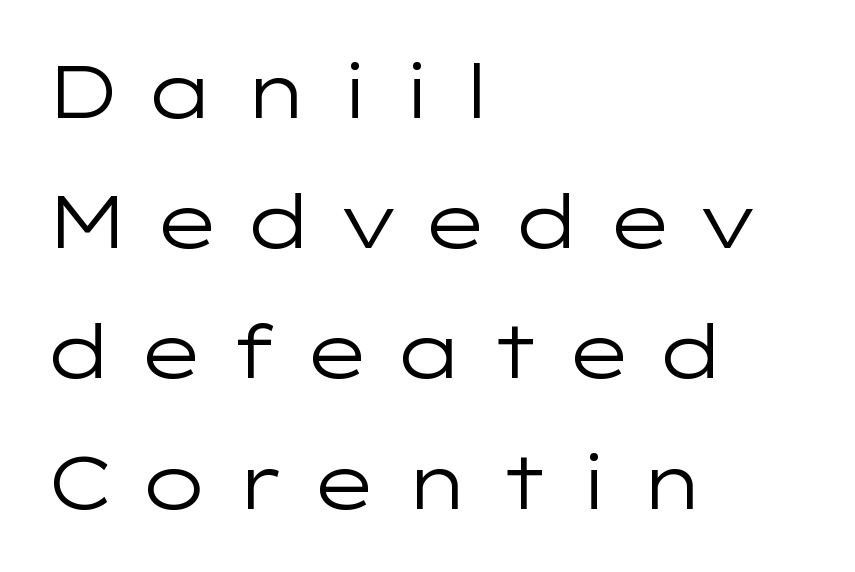
Designer's note — italics off, roman on. Each row of text sits above clean, open space. A typesetter would call this proportional, since set widths differ per character. Each word looks stretched out because of the extra space between its letters.
